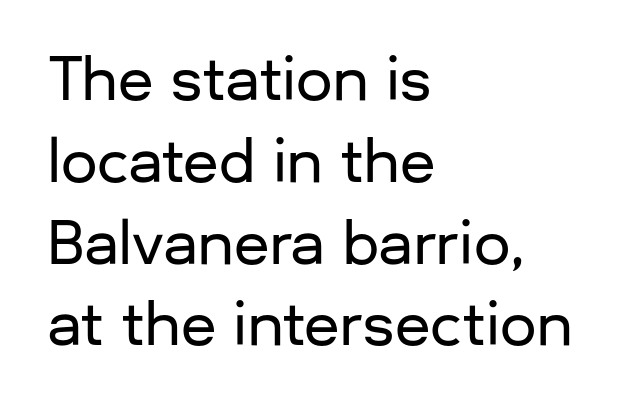
{"serif": "no", "italic": "no", "width": "normal", "stroke_contrast": "low", "x_height": "medium", "monospaced": "no", "underline": "no", "align": "left", "line_spacing": "normal", "line_spacing_ratio": 1.41, "letter_spacing": "normal", "letter_spacing_em": 0.0, "glyph_px": 58}
